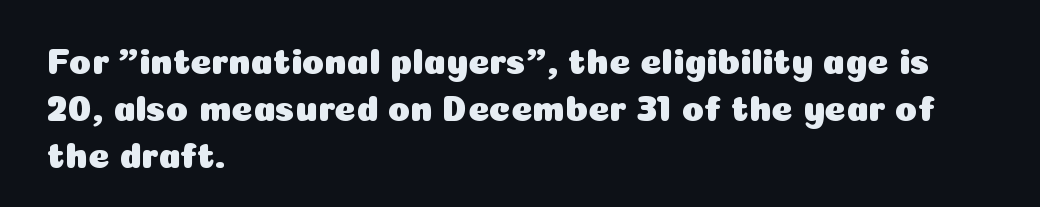
The image shows 36 px sans-serif type, upright; set left-aligned, normal line spacing (1.31x), normal letter spacing, not underlined; low stroke contrast and a medium x-height.
